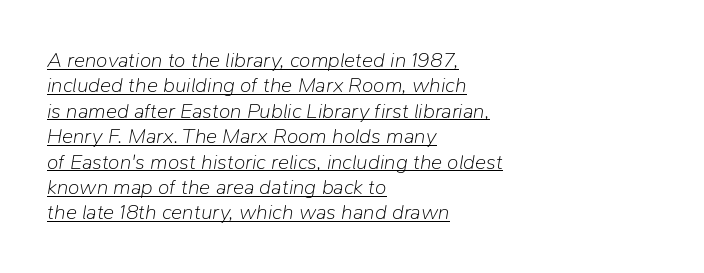
Stem width sits at or under what a default text font uses. Has an underline been added? It has. Students, note that the glyphs here touch the page at normal intervals. Notice how the stems are inclined rather than vertical — that's the hallmark of italics. The setting favours the left margin, as ordinary paragraphs usually do.
